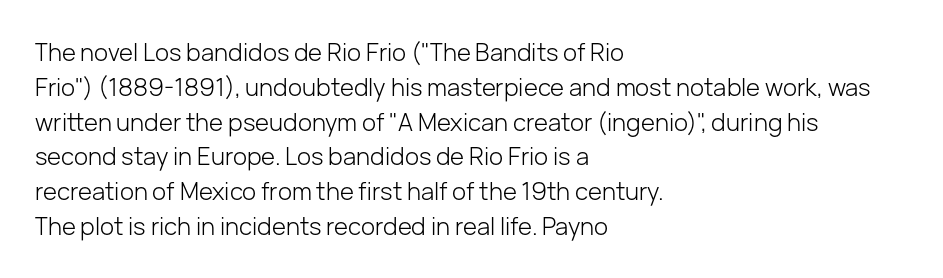
{"italic": "no", "bold": "no", "underline": "no", "align": "left", "line_spacing": "normal", "line_spacing_ratio": 1.45, "letter_spacing": "normal", "letter_spacing_em": 0.0, "glyph_px": 24}
